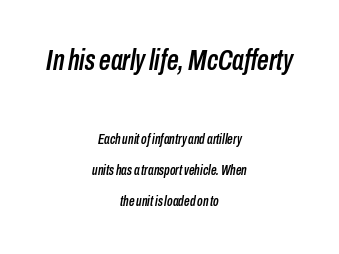
Q: Is the text italic (slanted)? A: Yes, it leans right by about 10 degrees.
Q: Is the text underlined? A: No.
Q: How is the paragraph aligned? A: Centered.
Q: Is the spacing between letters normal or unusually wide? A: Normal.
Q: Is the spacing between lines tight, normal or loose? A: Loose.
Q: Which block of text is set in a larger size, the first (top) or the second (bottom)? A: The first (top) one.
Q: Width (condensed, normal, or wide)? A: Condensed.
Q: Stroke contrast? A: Low.
Q: x-height? A: Medium.
Q: Monospaced? A: No.
